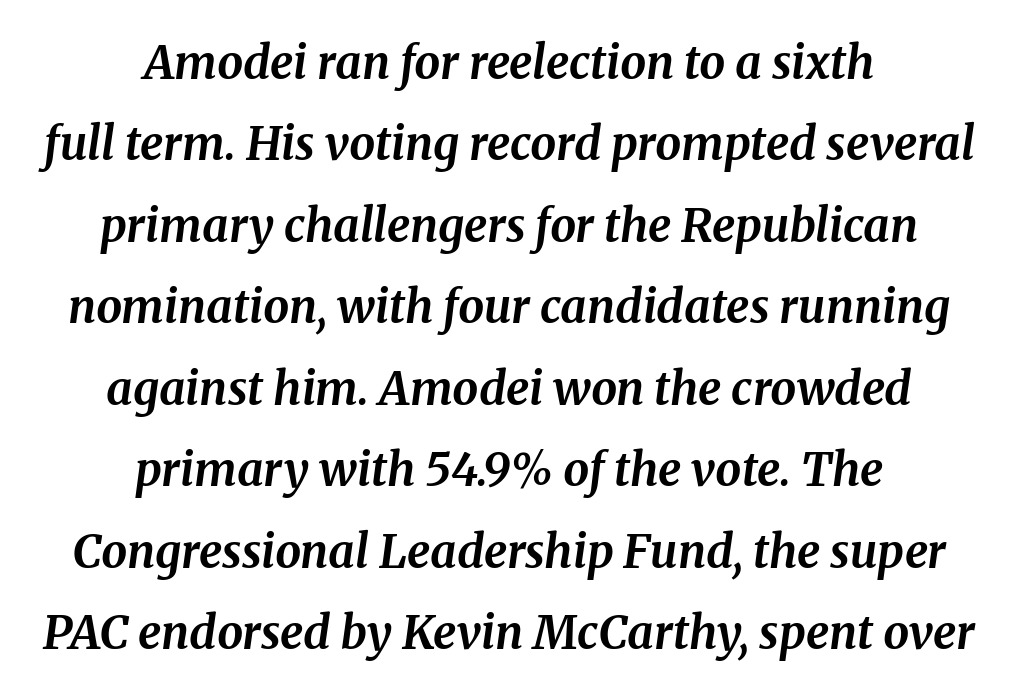
{"serif": "yes", "italic": "yes", "lean": "right", "slant_degrees": 8, "bold": "yes", "weight": "bold", "width": "normal", "stroke_contrast": "medium", "x_height": "medium", "monospaced": "no", "underline": "no", "align": "center", "line_spacing_ratio": 1.77, "letter_spacing": "normal", "letter_spacing_em": 0.0, "glyph_px": 46}
